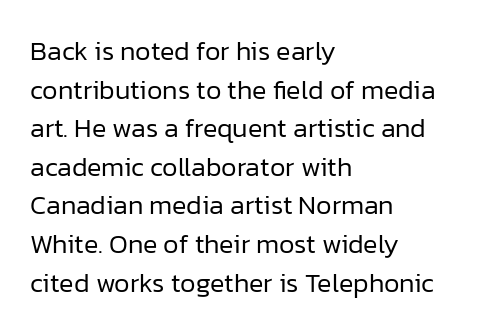
The image shows 27 px text type, upright; set left-aligned, normal line spacing (1.43x), normal letter spacing, not underlined.
